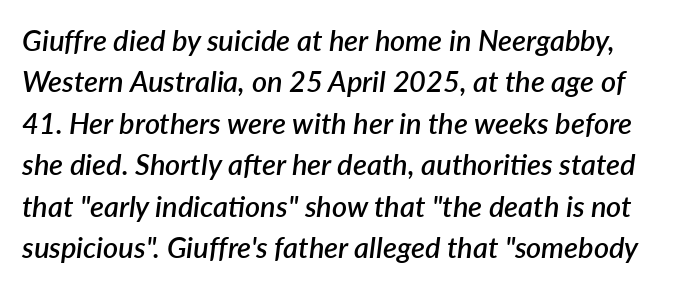
On the weight axis this lands at semibold, roughly 600. Compared with typical body copy, the letter spacing here is the same. The lines sit at an ordinary, default distance from one another. Varying glyph widths throughout — classic text-font behaviour. No word sits above an underline. Would a proofreader flag this as italicized? Yes.
